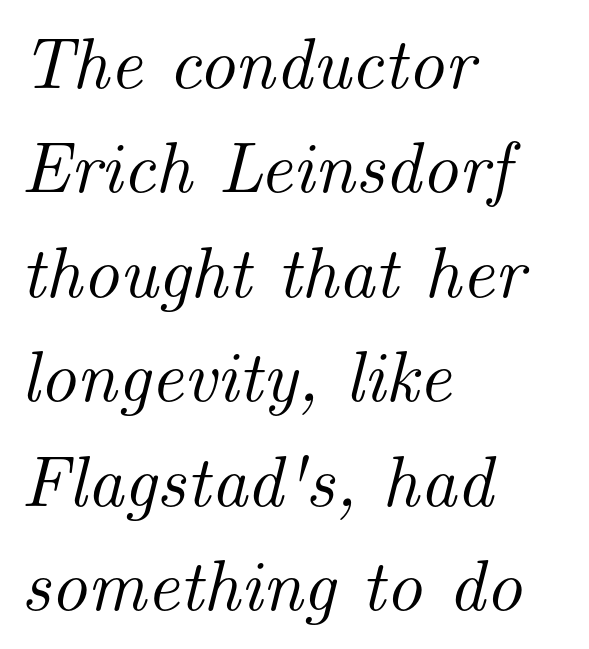
Q: Is the text italic (slanted)? A: Yes, it leans right by about 14 degrees.
Q: Is the typeface a serif or a sans-serif typeface? A: Serif.
Q: Is the text underlined? A: No.
Q: How is the paragraph aligned? A: Left-aligned.
Q: Is the spacing between letters normal or unusually wide? A: Normal.
Q: Is the spacing between lines tight, normal or loose? A: Normal.
Q: Width (condensed, normal, or wide)? A: Normal.
Q: Stroke contrast? A: Medium.
Q: x-height? A: Small.
Q: Monospaced? A: No.
